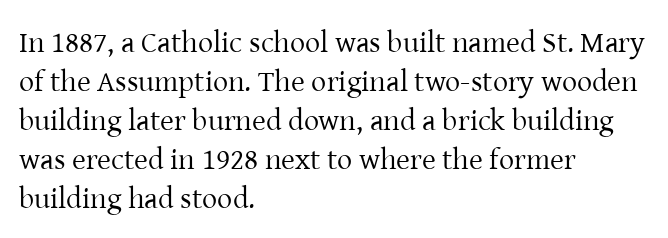
Q: Is the text bold? A: No.
Q: Is the text italic (slanted)? A: No, it is upright.
Q: Is the typeface a serif or a sans-serif typeface? A: Serif.
Q: Is the text underlined? A: No.
Q: How is the paragraph aligned? A: Left-aligned.
Q: Is the spacing between letters normal or unusually wide? A: Normal.
Q: Is the spacing between lines tight, normal or loose? A: Normal.
Q: Width (condensed, normal, or wide)? A: Normal.
Q: Stroke contrast? A: Low.
Q: x-height? A: Medium.
Q: Monospaced? A: No.
